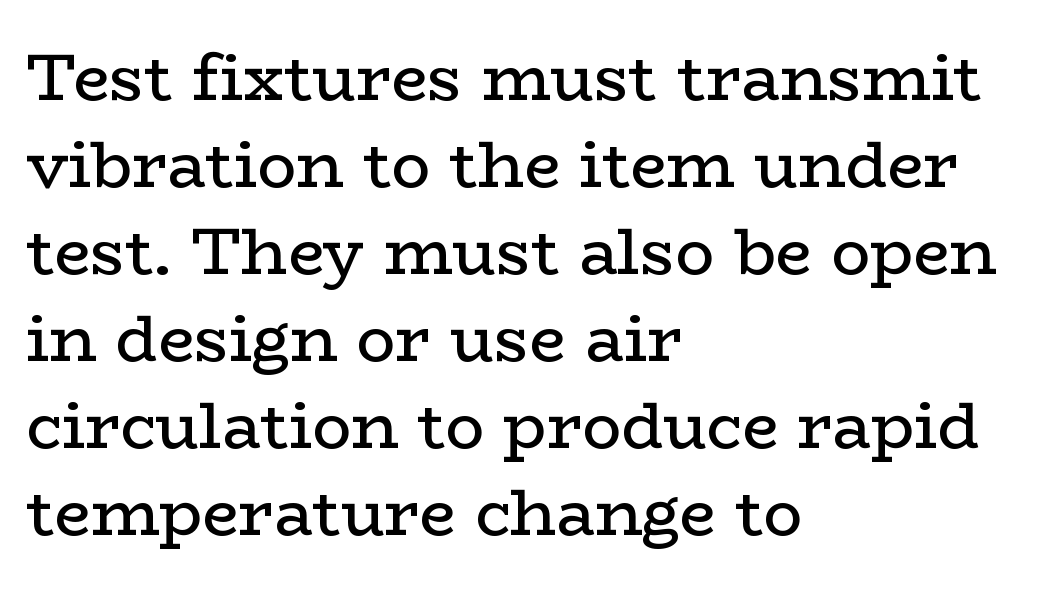
{"serif": "yes", "italic": "no", "bold": "no", "weight": "regular", "width": "wide", "stroke_contrast": "low", "x_height": "medium", "monospaced": "no", "underline": "no", "align": "left", "line_spacing": "normal", "line_spacing_ratio": 1.34, "letter_spacing": "normal", "letter_spacing_em": 0.0, "glyph_px": 65}
